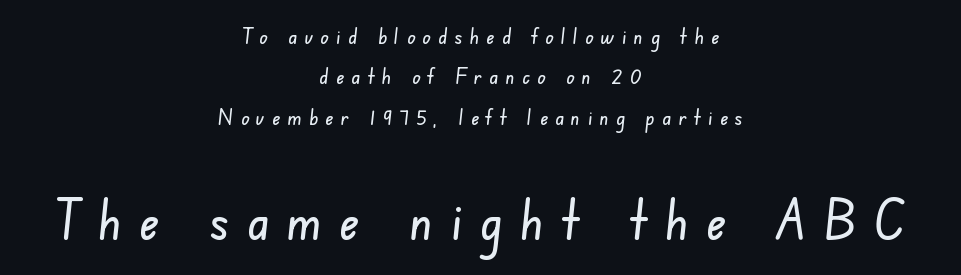
Is the lower block the larger one? Yes — the lower block carries the bigger type. No word sits above an underline. The rendering inserts visible extra space after every character. The glyphs in this specimen are sans serif. The passage shown is typed in a proportional face where columns would drift.
